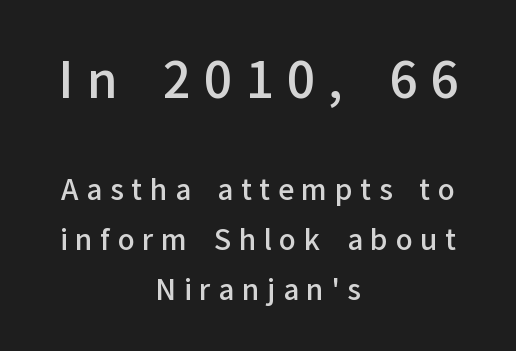
Q: Is the text bold? A: Semi-bold.
Q: Is the text italic (slanted)? A: No, it is upright.
Q: Is the typeface a serif or a sans-serif typeface? A: Sans-serif.
Q: Is the text underlined? A: No.
Q: How is the paragraph aligned? A: Centered.
Q: Is the spacing between letters normal or unusually wide? A: Unusually wide.
Q: Which block of text is set in a larger size, the first (top) or the second (bottom)? A: The first (top) one.
Q: Width (condensed, normal, or wide)? A: Normal.
Q: Stroke contrast? A: Low.
Q: x-height? A: Medium.
Q: Monospaced? A: No.
